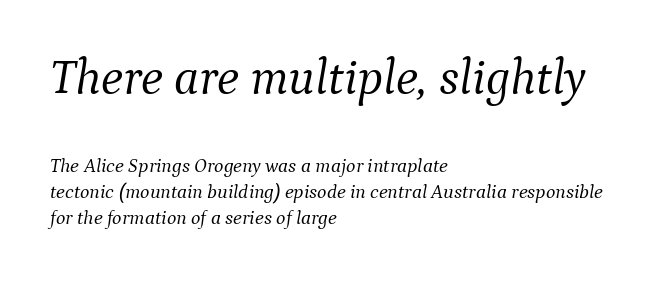
The letters sit at their default tracking, neither squeezed nor spread. The area under the type is left untouched. These lines are set flush left with a ragged right edge. Line spacing here is normal.
